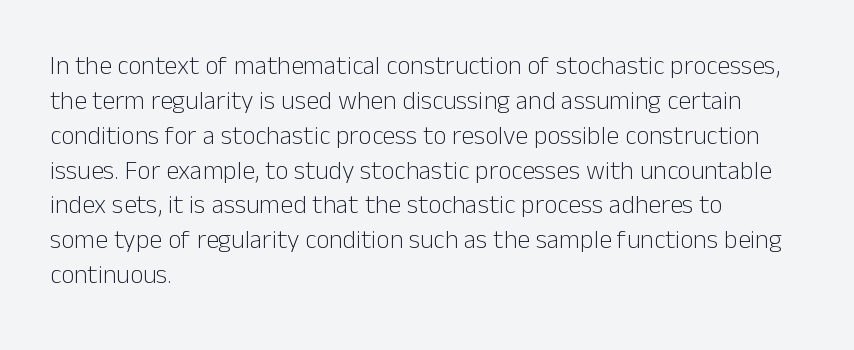
{"italic": "no", "bold": "no", "underline": "no", "align": "left", "line_spacing": "normal", "line_spacing_ratio": 1.34, "letter_spacing": "normal", "letter_spacing_em": 0.0, "glyph_px": 26}
